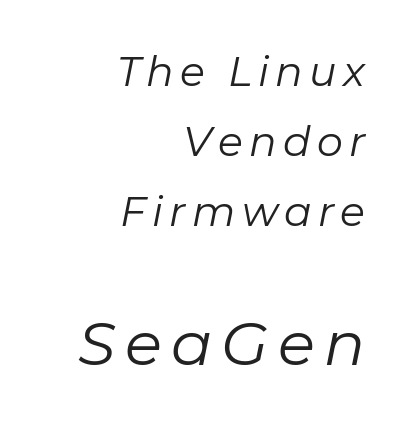
{"italic": "yes", "lean": "right", "slant_degrees": 11, "bold": "no", "weight": "regular", "width": "normal", "stroke_contrast": "low", "x_height": "medium", "monospaced": "no", "underline": "no", "align": "right", "line_spacing_ratio": 1.71, "larger_block": "second", "size_ratio": 1.49, "glyph_px": 61}
